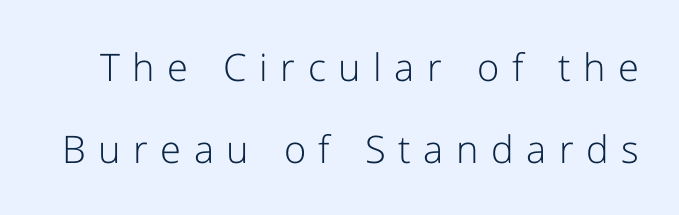
{"serif": "no", "italic": "no", "bold": "no", "weight": "light", "width": "normal", "stroke_contrast": "low", "x_height": "medium", "monospaced": "no", "underline": "no", "line_spacing": "loose", "line_spacing_ratio": 2.15, "letter_spacing": "wide", "letter_spacing_em": 0.33, "glyph_px": 38}
